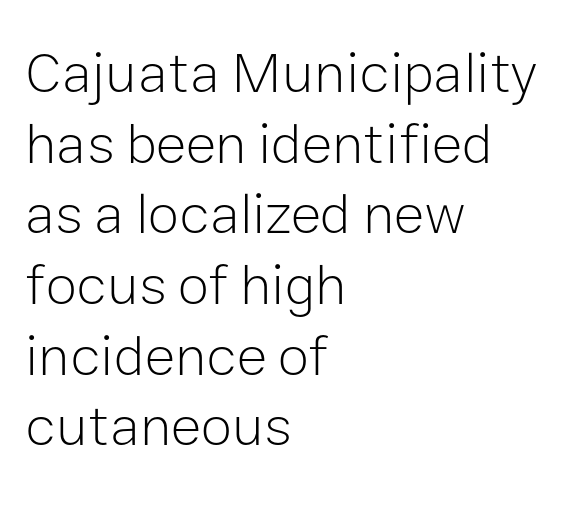
The image shows 57 px light sans-serif type, upright; set left-aligned, line spacing 1.24x, normal letter spacing, not underlined; low stroke contrast and a medium x-height.
